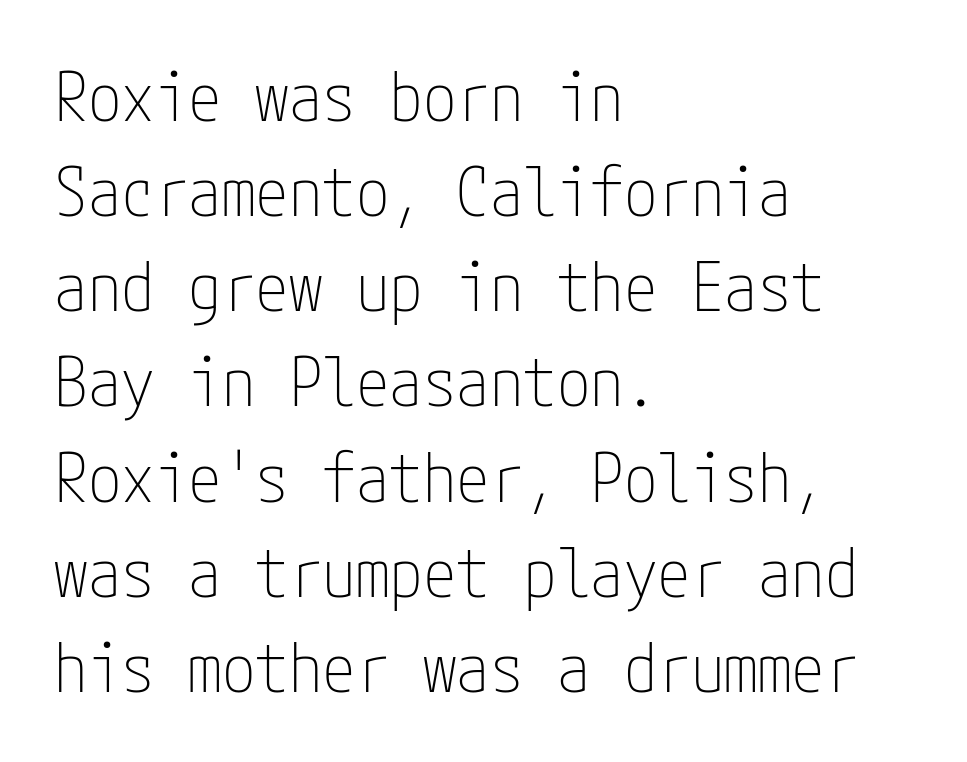
Upright lettering throughout. The paragraph shown leans on its left margin. Stroke thickness stays within the range of a standard reading face or lighter. The typeface chosen for these lines omits serifs. One glance says typical: line gaps are just what's usual.
